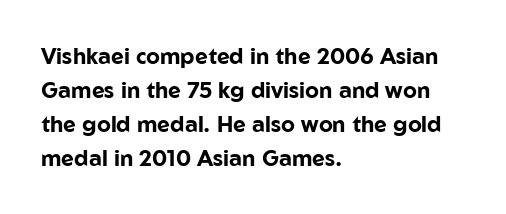
Underline: absent. Default kerning and tracking; the words read as compact shapes. Successive baselines arrive at the customary interval. You can tell it's not italic because the verticals are truly vertical. One-word summary of the alignment: left. These lines carry a lot of weight — the face is fully bold.
